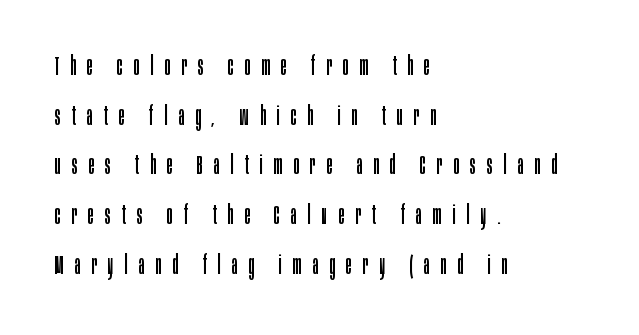
Q: Is the text bold? A: No.
Q: Is the text italic (slanted)? A: No, it is upright.
Q: Is the text underlined? A: No.
Q: How is the paragraph aligned? A: Left-aligned.
Q: Is the spacing between letters normal or unusually wide? A: Unusually wide.
Q: Is the spacing between lines tight, normal or loose? A: Loose.
